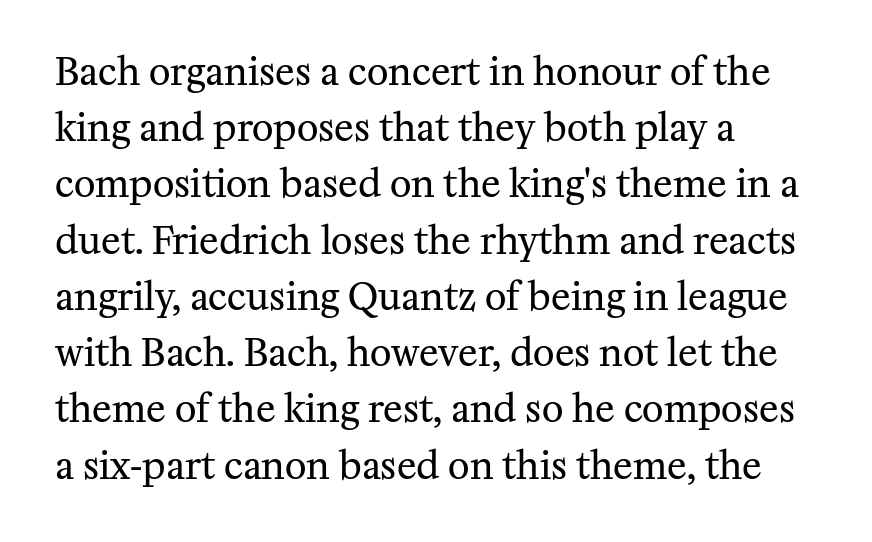
Q: Is the text bold? A: No.
Q: Is the text italic (slanted)? A: No, it is upright.
Q: Is the typeface a serif or a sans-serif typeface? A: Serif.
Q: Is the text underlined? A: No.
Q: How is the paragraph aligned? A: Left-aligned.
Q: Is the spacing between letters normal or unusually wide? A: Normal.
Q: Is the spacing between lines tight, normal or loose? A: Normal.
Q: Width (condensed, normal, or wide)? A: Normal.
Q: Stroke contrast? A: Medium.
Q: x-height? A: Medium.
Q: Monospaced? A: No.
